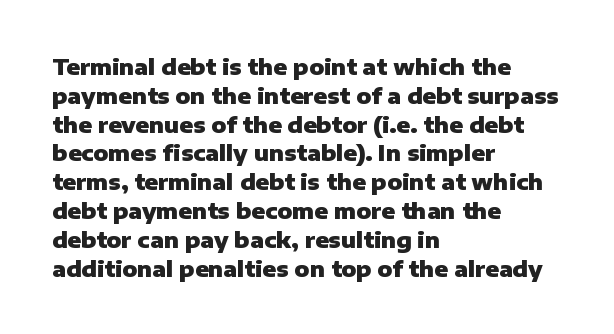
{"italic": "no", "bold": "yes", "underline": "no", "align": "left", "line_spacing": "normal", "line_spacing_ratio": 1.31, "letter_spacing": "normal", "letter_spacing_em": 0.0, "glyph_px": 22}
